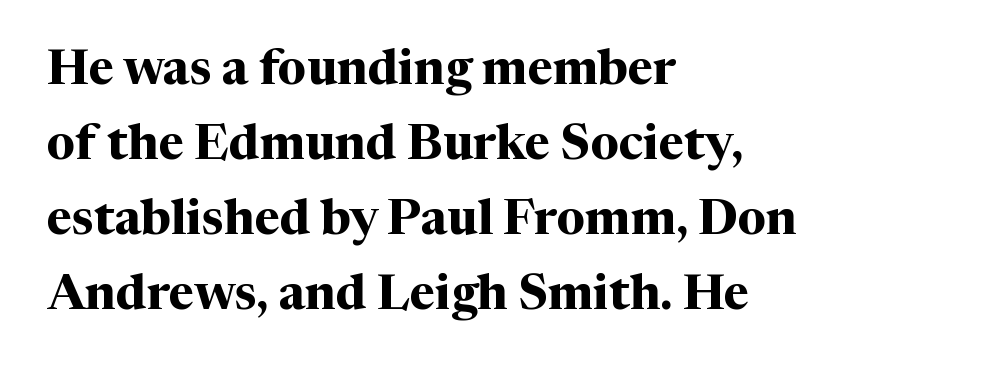
Q: Is the text bold? A: Yes.
Q: Is the text italic (slanted)? A: No, it is upright.
Q: Is the typeface a serif or a sans-serif typeface? A: Serif.
Q: Is the text underlined? A: No.
Q: How is the paragraph aligned? A: Left-aligned.
Q: Is the spacing between letters normal or unusually wide? A: Normal.
Q: Is the spacing between lines tight, normal or loose? A: Normal.
Q: Width (condensed, normal, or wide)? A: Normal.
Q: Stroke contrast? A: Medium.
Q: x-height? A: Medium.
Q: Monospaced? A: No.
